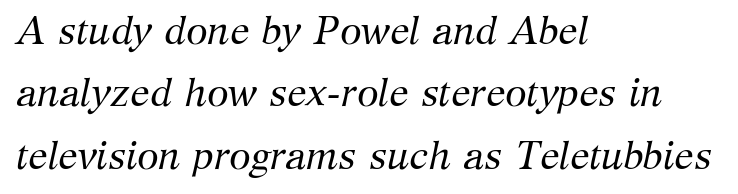
Q: Is the text bold? A: No.
Q: Is the text italic (slanted)? A: Yes, it leans right by about 12 degrees.
Q: Is the typeface a serif or a sans-serif typeface? A: Serif.
Q: Is the text underlined? A: No.
Q: How is the paragraph aligned? A: Left-aligned.
Q: Is the spacing between letters normal or unusually wide? A: Normal.
Q: Is the spacing between lines tight, normal or loose? A: Normal.
Q: Width (condensed, normal, or wide)? A: Normal.
Q: Stroke contrast? A: Medium.
Q: x-height? A: Medium.
Q: Monospaced? A: No.
